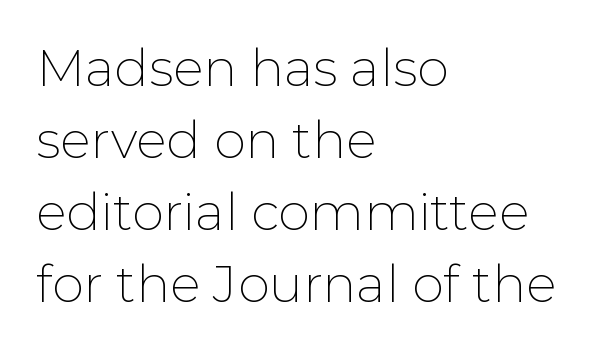
{"serif": "no", "italic": "no", "bold": "no", "weight": "thin", "width": "normal", "stroke_contrast": "low", "x_height": "medium", "monospaced": "no", "underline": "no", "align": "left", "line_spacing": "normal", "line_spacing_ratio": 1.41, "letter_spacing": "normal", "letter_spacing_em": 0.0, "glyph_px": 51}
